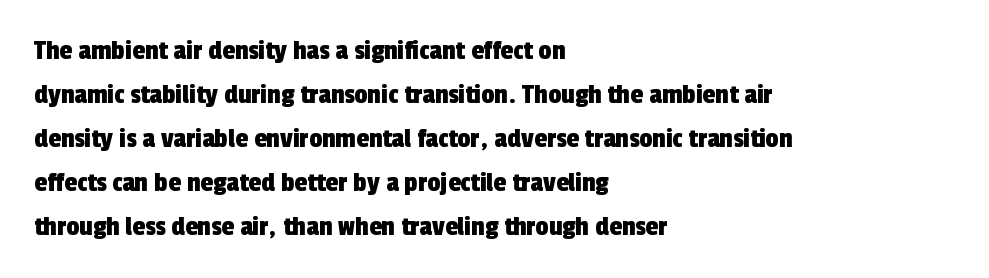
{"serif": "no", "width": "condensed", "x_height": "medium", "monospaced": "no", "underline": "no", "align": "left", "line_spacing": "normal", "line_spacing_ratio": 1.52, "letter_spacing": "normal", "letter_spacing_em": 0.0, "glyph_px": 29}
